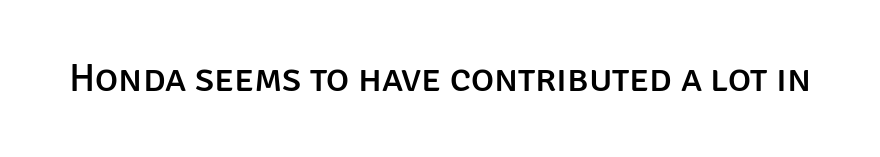
{"serif": "no", "italic": "no", "width": "normal", "stroke_contrast": "low", "x_height": "large", "monospaced": "no", "underline": "no", "letter_spacing": "normal", "letter_spacing_em": 0.0, "glyph_px": 39}
